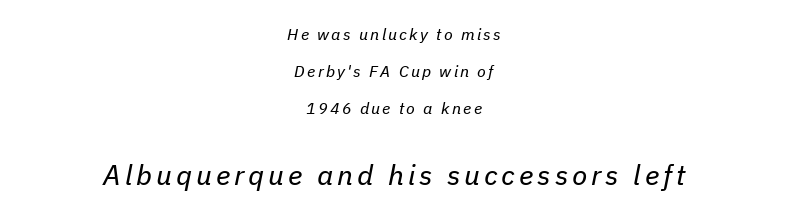
{"italic": "yes", "lean": "right", "slant_degrees": 11, "bold": "no", "weight": "regular", "width": "normal", "stroke_contrast": "low", "x_height": "medium", "monospaced": "no", "underline": "no", "align": "center", "line_spacing": "loose", "line_spacing_ratio": 2.3, "larger_block": "second", "size_ratio": 1.75, "glyph_px": 28}
